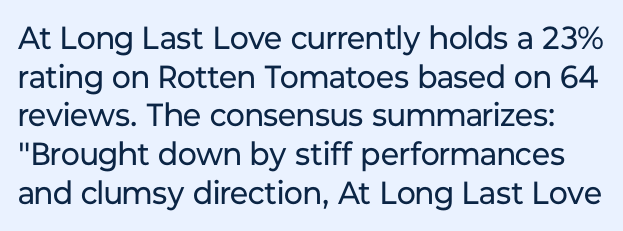
Q: Is the text bold? A: No.
Q: Is the text italic (slanted)? A: No, it is upright.
Q: Is the typeface a serif or a sans-serif typeface? A: Sans-serif.
Q: Is the text underlined? A: No.
Q: Is the spacing between letters normal or unusually wide? A: Normal.
Q: Width (condensed, normal, or wide)? A: Normal.
Q: Stroke contrast? A: Low.
Q: x-height? A: Medium.
Q: Monospaced? A: No.
